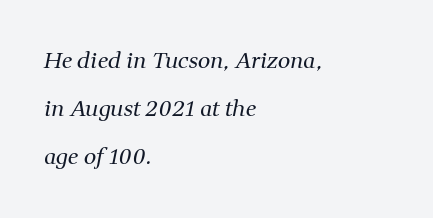
Q: Is the text bold? A: No.
Q: Is the text italic (slanted)? A: Yes, it leans right by about 11 degrees.
Q: Is the text underlined? A: No.
Q: How is the paragraph aligned? A: Left-aligned.
Q: Is the spacing between letters normal or unusually wide? A: Normal.
Q: Is the spacing between lines tight, normal or loose? A: Loose.
